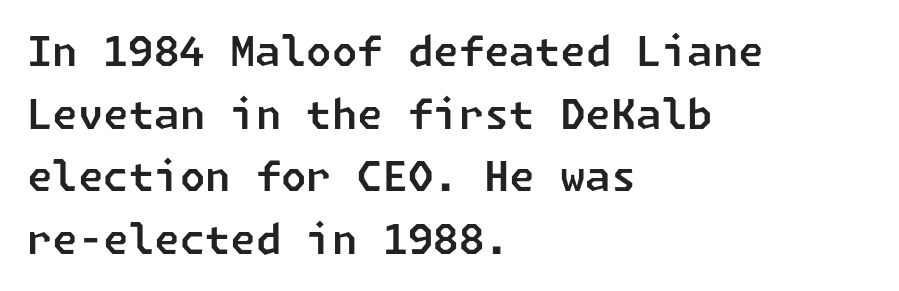
Q: Is the typeface a serif or a sans-serif typeface? A: Sans-serif.
Q: Is the text underlined? A: No.
Q: How is the paragraph aligned? A: Left-aligned.
Q: Is the spacing between letters normal or unusually wide? A: Normal.
Q: Is the spacing between lines tight, normal or loose? A: Normal.
Q: Width (condensed, normal, or wide)? A: Normal.
Q: Stroke contrast? A: Low.
Q: x-height? A: Medium.
